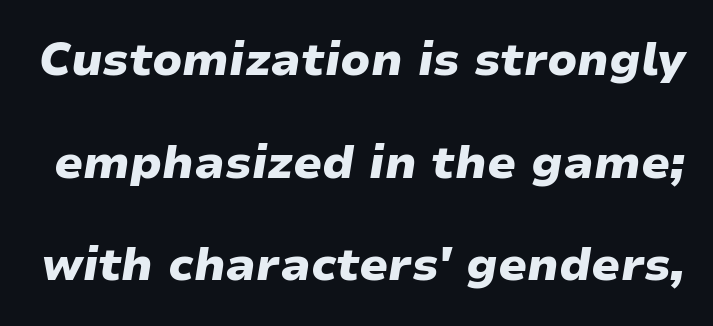
Q: Is the text bold? A: Yes.
Q: Is the text italic (slanted)? A: Yes, it leans right by about 9 degrees.
Q: Is the text underlined? A: No.
Q: Is the spacing between letters normal or unusually wide? A: Normal.
Q: Is the spacing between lines tight, normal or loose? A: Loose.
Q: Width (condensed, normal, or wide)? A: Wide.
Q: Stroke contrast? A: Low.
Q: x-height? A: Medium.
Q: Monospaced? A: No.
